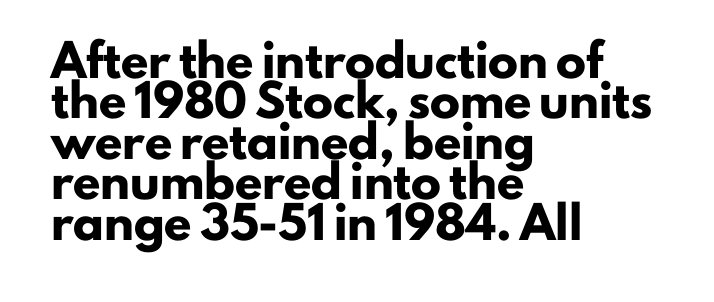
Unlike italic type, these characters show no tilt at all. Serif or sans? Sans — the stroke terminals are bare. This rendering leaves character spacing at its baseline value. Typeset ragged right — the left edge is the straight one.
